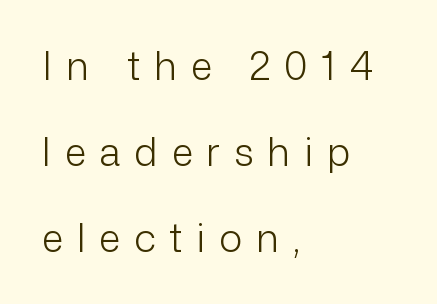
Notice how the stems are strictly vertical — no italics here. Short note: letters widely spaced. You could not count columns in this text — the font is proportionally spaced. The vertical gap from one line to the next is large. Descenders are the only things crossing below the line. Alignment: flush left.
